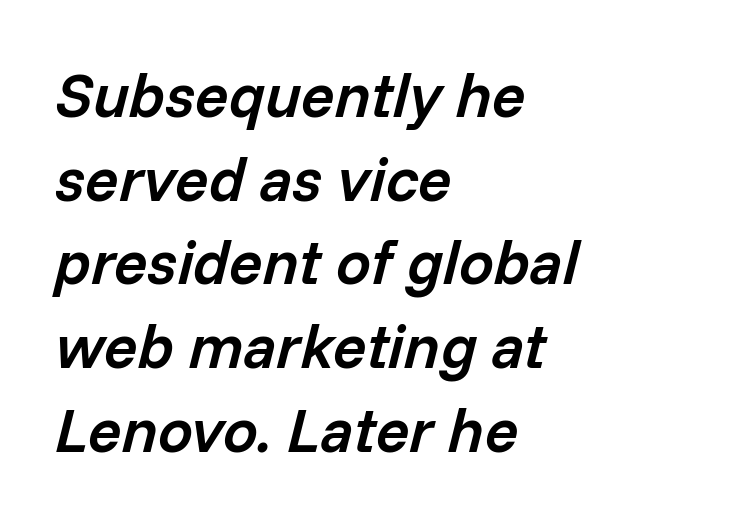
{"italic": "yes", "lean": "right", "slant_degrees": 14, "bold": "semi", "weight": "semibold", "width": "normal", "stroke_contrast": "low", "x_height": "medium", "monospaced": "no", "underline": "no", "align": "left", "line_spacing": "normal", "line_spacing_ratio": 1.35, "letter_spacing": "normal", "letter_spacing_em": 0.0, "glyph_px": 62}
